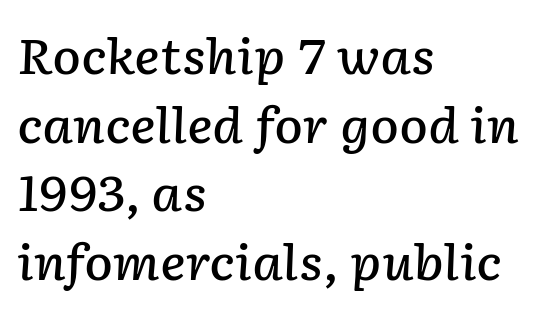
The image shows 48 px semibold type, italic (leaning right); set left-aligned, normal line spacing (1.43x), normal letter spacing, not underlined; low stroke contrast and a medium x-height.
